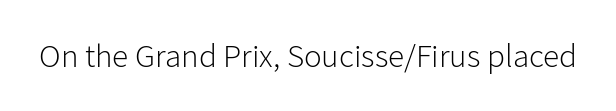
The glyphs in this specimen are sans serif. The cut favours lightness, reaching ordinary text weight at its darkest. Is this a fixed-width face? No — the glyphs have proportional, varying widths. Every stem runs plumb, perpendicular to the baseline. Rule under the text: the space is simply empty.
